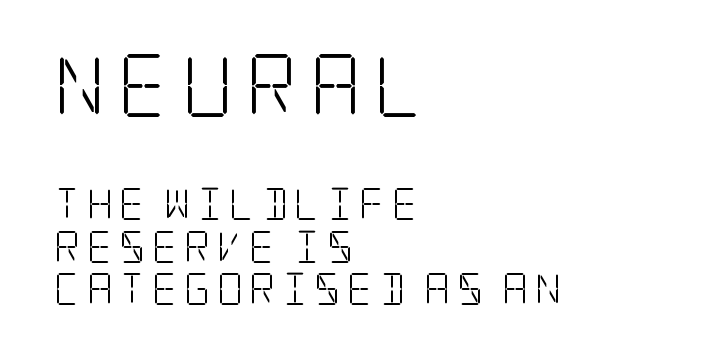
{"serif": "yes", "italic": "no", "bold": "no", "weight": "light", "width": "condensed", "stroke_contrast": "low", "x_height": "large", "underline": "no", "align": "left", "line_spacing": "normal", "line_spacing_ratio": 1.33, "letter_spacing": "wide", "letter_spacing_em": 0.2, "larger_block": "first", "size_ratio": 1.97, "glyph_px": 63}
